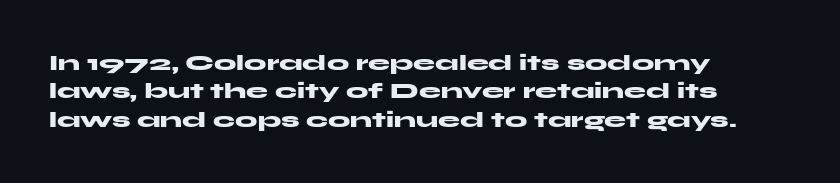
This is the regular roman posture of the typeface. The lines in this sample share a left origin and differ only in where they stop. Standard letterfit; no display-style spreading of the glyphs. Heavy-handed strokes throughout: this text is bold. The space directly below the letters is spotless.
